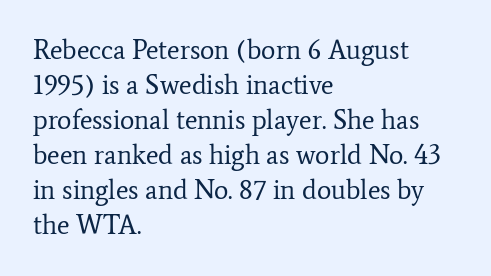
{"italic": "no", "bold": "no", "underline": "no", "align": "left", "line_spacing": "normal", "line_spacing_ratio": 1.3, "letter_spacing": "normal", "letter_spacing_em": 0.0, "glyph_px": 27}
